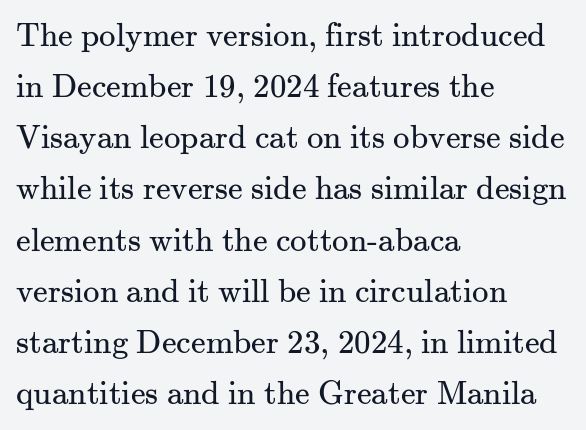
{"serif": "yes", "italic": "no", "bold": "no", "weight": "regular", "width": "normal", "stroke_contrast": "medium", "x_height": "small", "monospaced": "no", "underline": "no", "align": "left", "line_spacing": "normal", "line_spacing_ratio": 1.55, "letter_spacing": "normal", "letter_spacing_em": 0.0, "glyph_px": 33}
